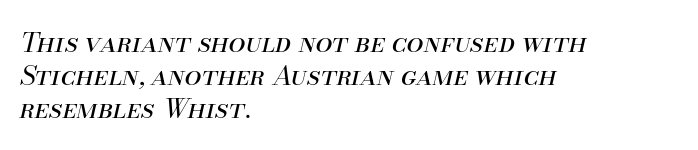
The image shows 27 px text type, italic (leaning right); set left-aligned, line spacing 1.22x, normal letter spacing, not underlined.
